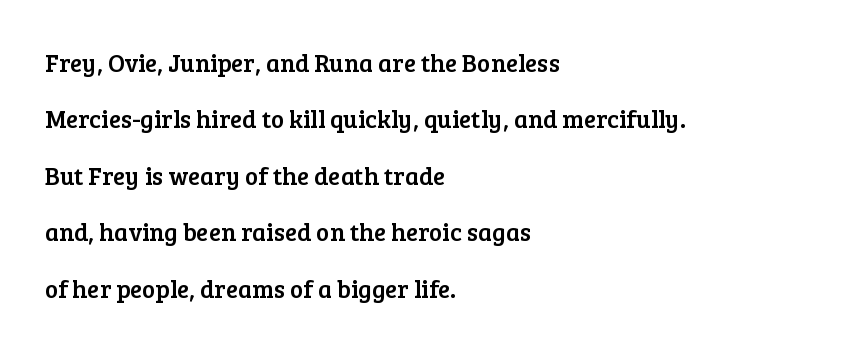
A typesetter would call this leading open, well beyond the default. One-word summary of the alignment: left. Every character sits straight up, as roman type does. Here the glyphs are tracked normally, forming tight word shapes. The words here are not underlined.
